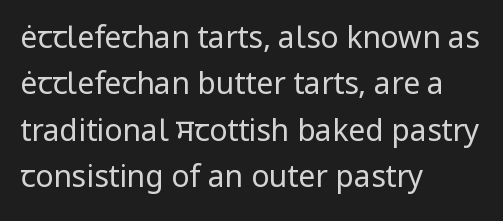
{"serif": "no", "italic": "no", "bold": "no", "weight": "regular", "width": "normal", "stroke_contrast": "low", "x_height": "medium", "monospaced": "no", "underline": "no", "align": "left", "line_spacing": "normal", "line_spacing_ratio": 1.55, "letter_spacing": "normal", "letter_spacing_em": 0.0, "glyph_px": 30}
